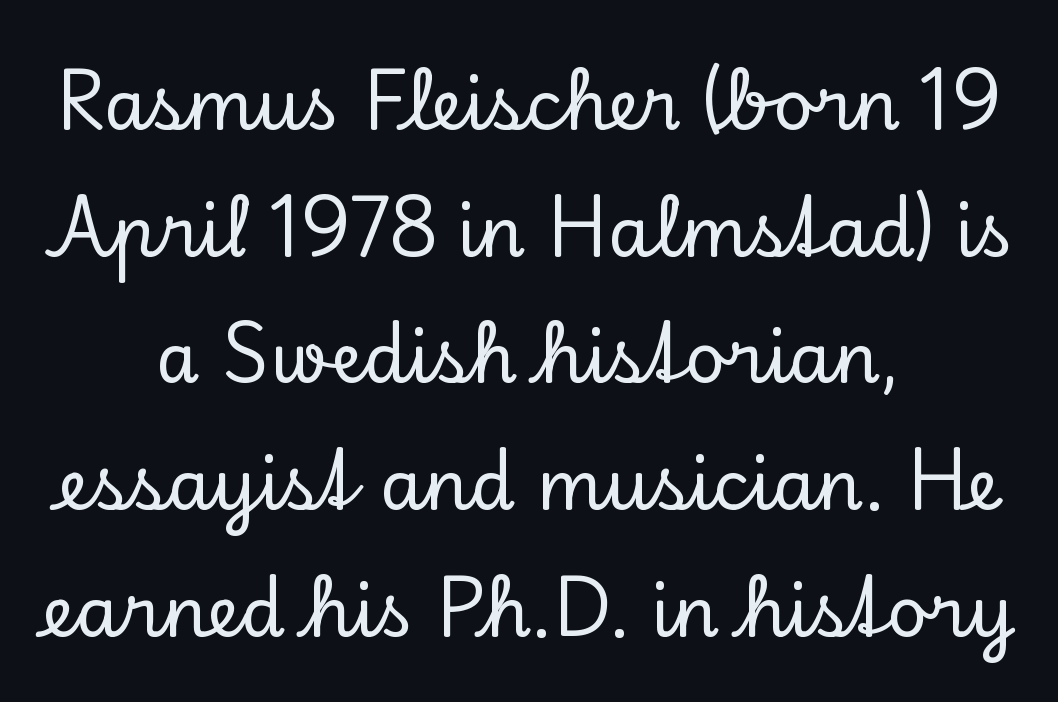
Tracking value appears to be zero — textbook default spacing. If you folded the block vertically in half, each line would mirror itself in length. Unlike italic type, these characters show no tilt at all. A clean baseline with only descenders dipping below it.
